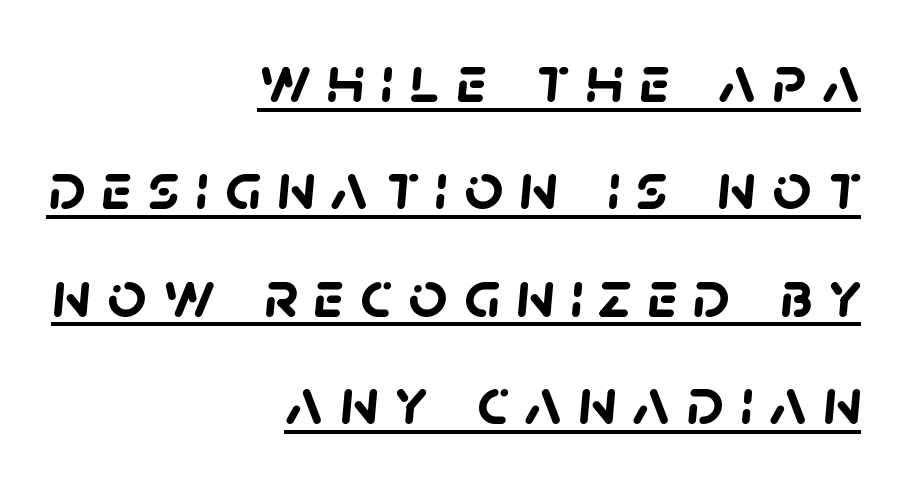
The image shows 68 px semibold sans-serif type; set right-aligned, normal line spacing (1.58x), unusually wide letter spacing (+0.23 em), underlined; low stroke contrast and a large x-height.
